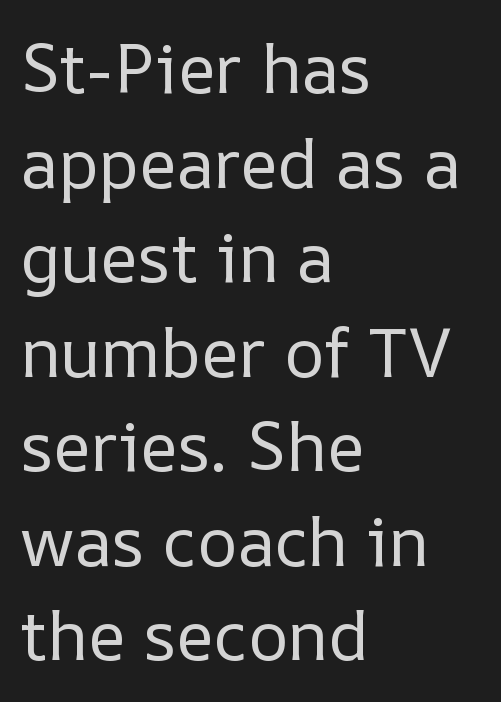
The image shows 68 px regular-weight type, upright; set left-aligned, normal line spacing (1.39x), normal letter spacing, not underlined; low stroke contrast and a medium x-height.
